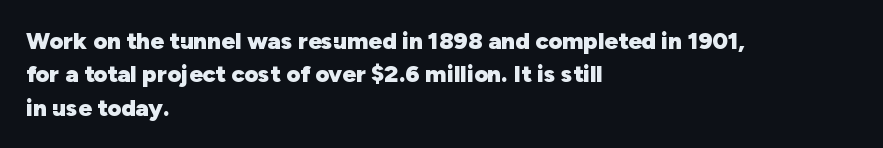
The image shows 24 px bold type, upright; set left-aligned, normal line spacing (1.39x), normal letter spacing, not underlined.
